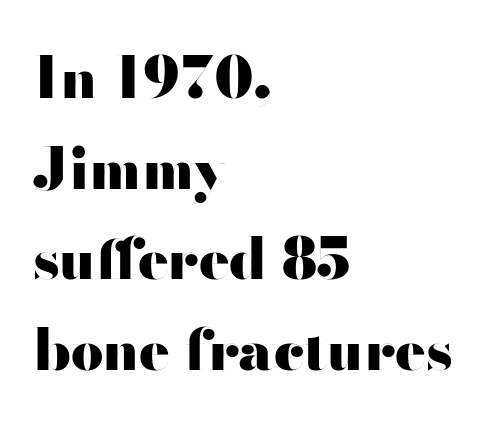
The image shows 57 px heavy, wide type, upright; set left-aligned, normal line spacing (1.59x), normal letter spacing, not underlined; high stroke contrast and a small x-height.
